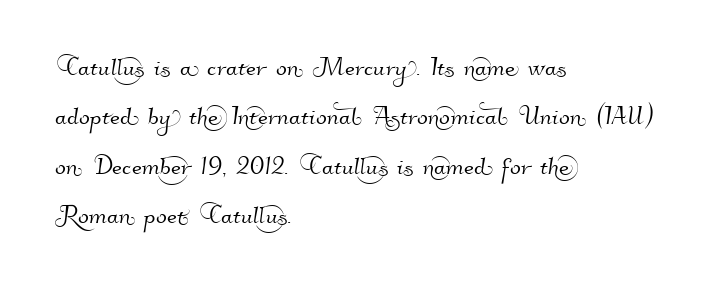
{"serif": "no", "width": "normal", "stroke_contrast": "high", "x_height": "small", "monospaced": "no", "underline": "no", "align": "left", "line_spacing": "normal", "line_spacing_ratio": 1.54, "letter_spacing": "normal", "letter_spacing_em": 0.0, "glyph_px": 32}
